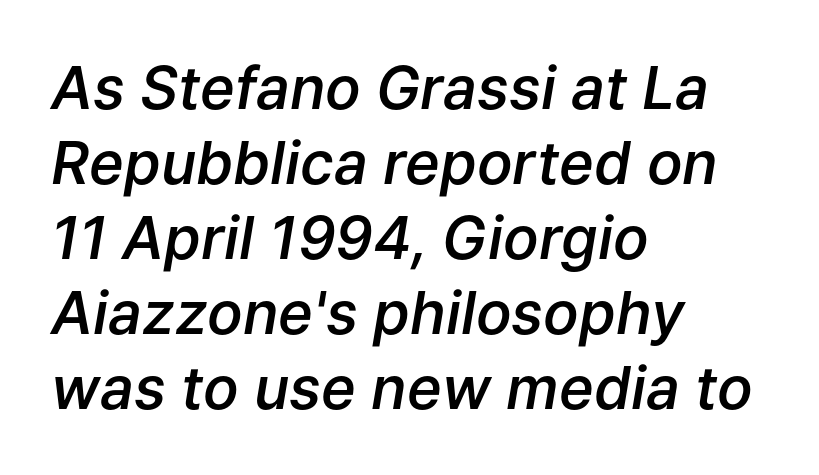
Q: Is the text bold? A: Semi-bold.
Q: Is the text italic (slanted)? A: Yes, it leans right by about 9 degrees.
Q: Is the text underlined? A: No.
Q: How is the paragraph aligned? A: Left-aligned.
Q: Is the spacing between letters normal or unusually wide? A: Normal.
Q: Is the spacing between lines tight, normal or loose? A: Normal.
Q: Width (condensed, normal, or wide)? A: Normal.
Q: Stroke contrast? A: Low.
Q: x-height? A: Medium.
Q: Monospaced? A: No.
